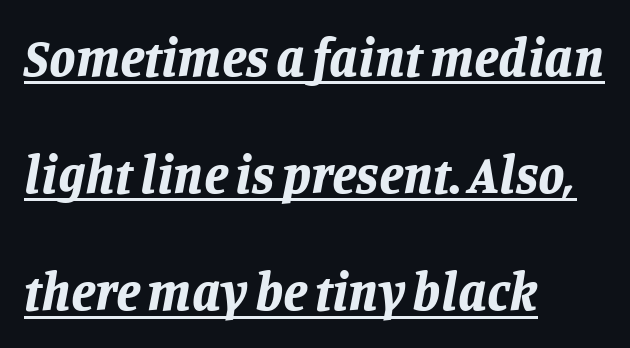
Q: Is the text bold? A: Yes.
Q: Is the text italic (slanted)? A: Yes, it leans right by about 11 degrees.
Q: Is the text underlined? A: Yes.
Q: How is the paragraph aligned? A: Left-aligned.
Q: Is the spacing between letters normal or unusually wide? A: Normal.
Q: Is the spacing between lines tight, normal or loose? A: Loose.
Q: Width (condensed, normal, or wide)? A: Normal.
Q: Stroke contrast? A: Low.
Q: x-height? A: Large.
Q: Monospaced? A: No.
